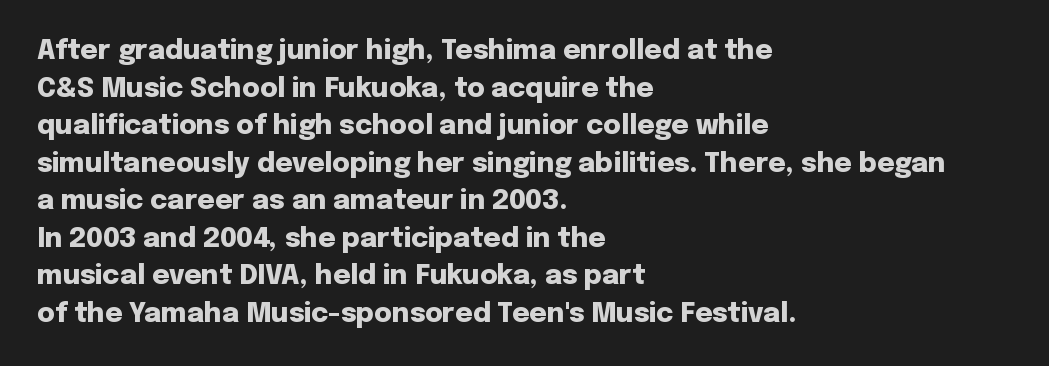
The image shows 27 px bold type, upright; set left-aligned, normal line spacing (1.39x), normal letter spacing, not underlined.
